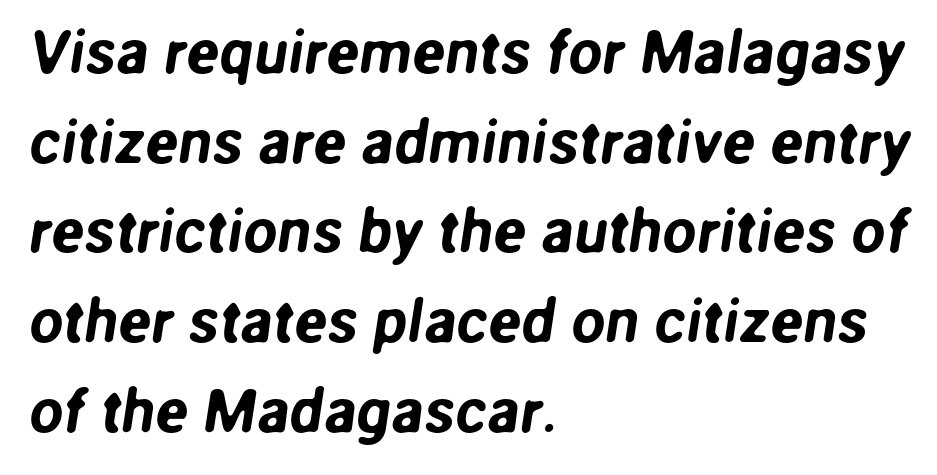
The image shows 61 px sans-serif type; set left-aligned, normal line spacing (1.47x), normal letter spacing, not underlined; low stroke contrast and a medium x-height.
